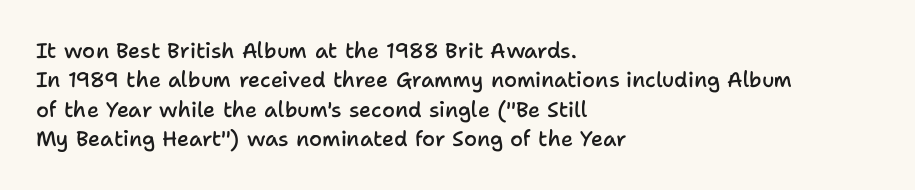
The space between consecutive lines is moderate. Its strokes are somewhat broadened, the hallmark of semibold type. Tracking value appears to be zero — textbook default spacing. These lines are set flush left with a ragged right edge. Underlining? Definitely not there. If you drew a line through each stem, it would be perfectly vertical.
